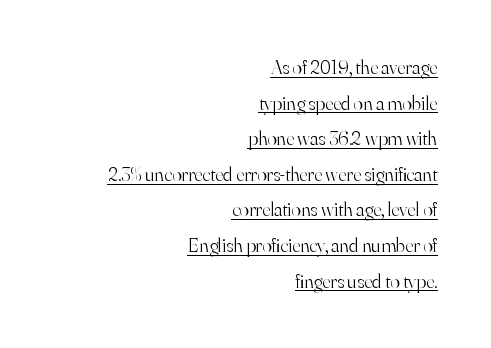
The image shows 20 px text type, upright; set right-aligned, line spacing 1.78x, normal letter spacing, underlined.
